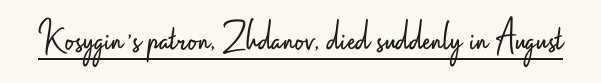
A typesetter would call this zero additional tracking. This is not heavy type; no bold has been used. Beneath each row of characters lies a ruled line. Check where the strokes stop: nothing finishes them off — pure sans.
